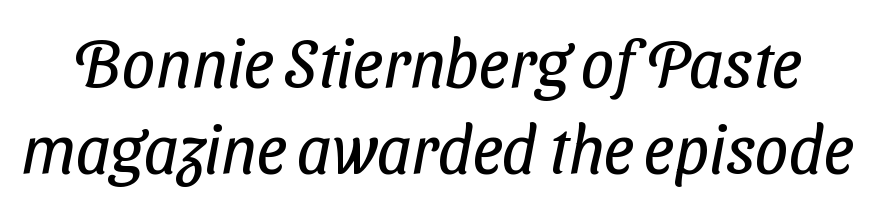
The image shows 67 px regular-weight, condensed sans-serif type; set normal line spacing (1.28x), normal letter spacing, not underlined; low stroke contrast and a medium x-height.
